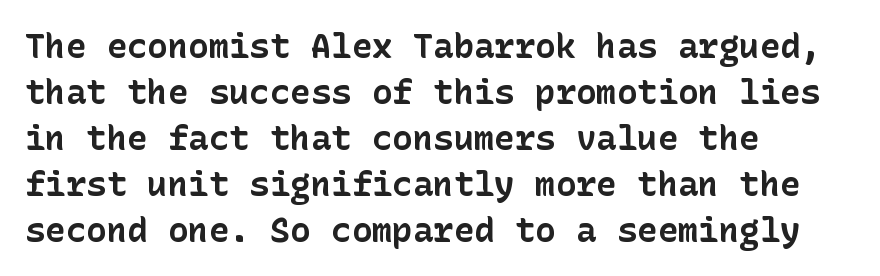
Q: Is the text bold? A: Yes.
Q: Is the text italic (slanted)? A: No, it is upright.
Q: Is the typeface a serif or a sans-serif typeface? A: Sans-serif.
Q: Is the text underlined? A: No.
Q: How is the paragraph aligned? A: Left-aligned.
Q: Is the spacing between letters normal or unusually wide? A: Normal.
Q: Is the spacing between lines tight, normal or loose? A: Normal.
Q: Width (condensed, normal, or wide)? A: Normal.
Q: Stroke contrast? A: Low.
Q: x-height? A: Medium.
